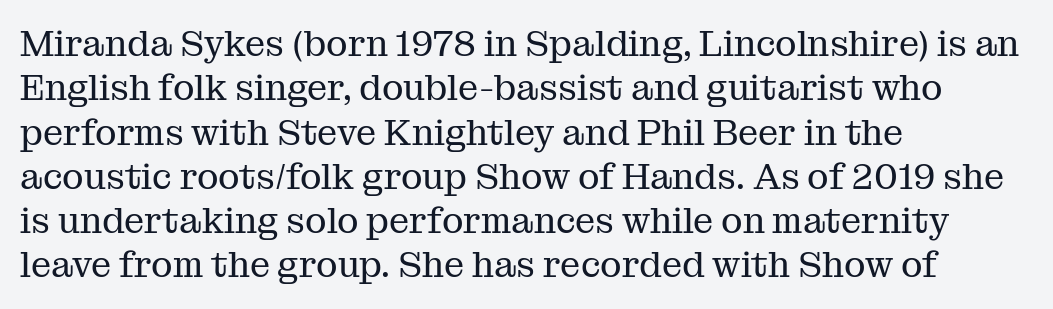
{"serif": "yes", "italic": "no", "bold": "no", "weight": "regular", "width": "normal", "stroke_contrast": "medium", "x_height": "medium", "monospaced": "no", "underline": "no", "align": "left", "line_spacing_ratio": 1.23, "letter_spacing": "normal", "letter_spacing_em": 0.0, "glyph_px": 36}
